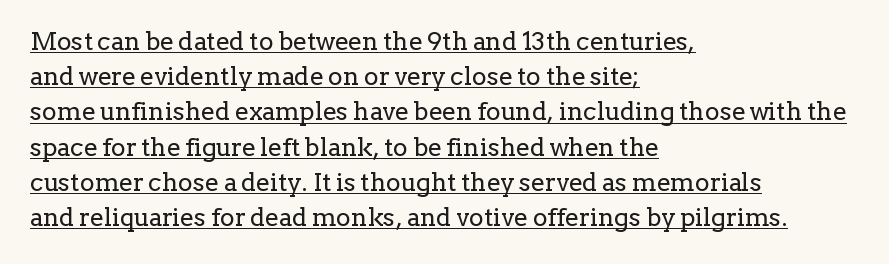
Leftover space on each line is placed entirely after the last word. This sample uses plain, unmodified letter spacing. Vertical stems look standard width or narrower in stroke. Somebody hit Ctrl+U on this one — the words are underlined. A typesetter would call this leading conventional body-copy spacing. The letters stand straight up with perfectly vertical stems.
